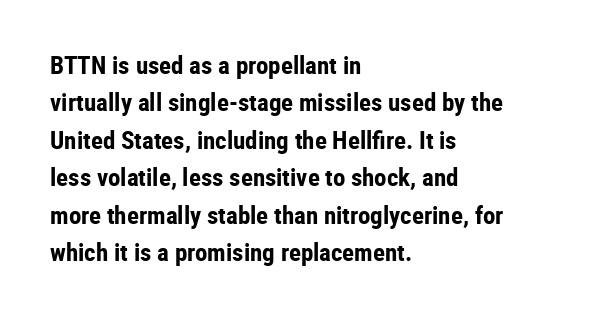
Q: Is the text bold? A: Yes.
Q: Is the text italic (slanted)? A: No, it is upright.
Q: Is the text underlined? A: No.
Q: How is the paragraph aligned? A: Left-aligned.
Q: Is the spacing between letters normal or unusually wide? A: Normal.
Q: Is the spacing between lines tight, normal or loose? A: Normal.
